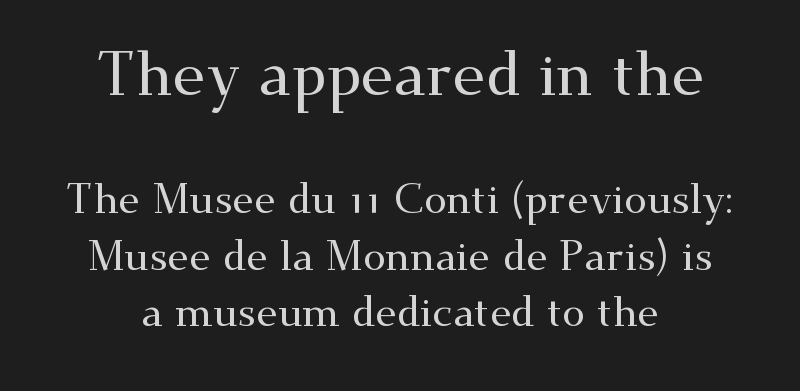
When letters stand straight like this, we call the style roman or upright. The string is rendered with underlining switched off. Between these two stacked blocks, the higher one wins on size. The rows are spaced the way most documents space them. Font category for this specimen: serif.
